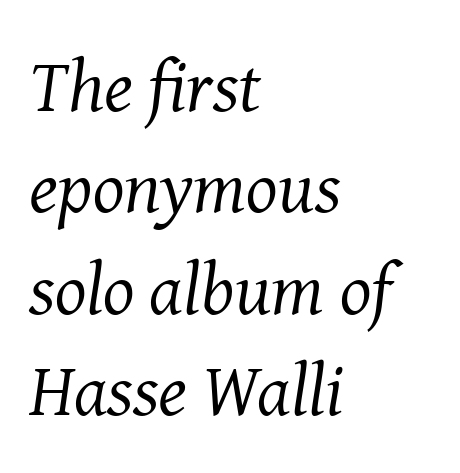
Q: Is the text bold? A: No.
Q: Is the text italic (slanted)? A: Yes, it leans right by about 8 degrees.
Q: Is the typeface a serif or a sans-serif typeface? A: Serif.
Q: Is the text underlined? A: No.
Q: How is the paragraph aligned? A: Left-aligned.
Q: Is the spacing between letters normal or unusually wide? A: Normal.
Q: Is the spacing between lines tight, normal or loose? A: Normal.
Q: Width (condensed, normal, or wide)? A: Normal.
Q: Stroke contrast? A: Medium.
Q: x-height? A: Medium.
Q: Monospaced? A: No.
